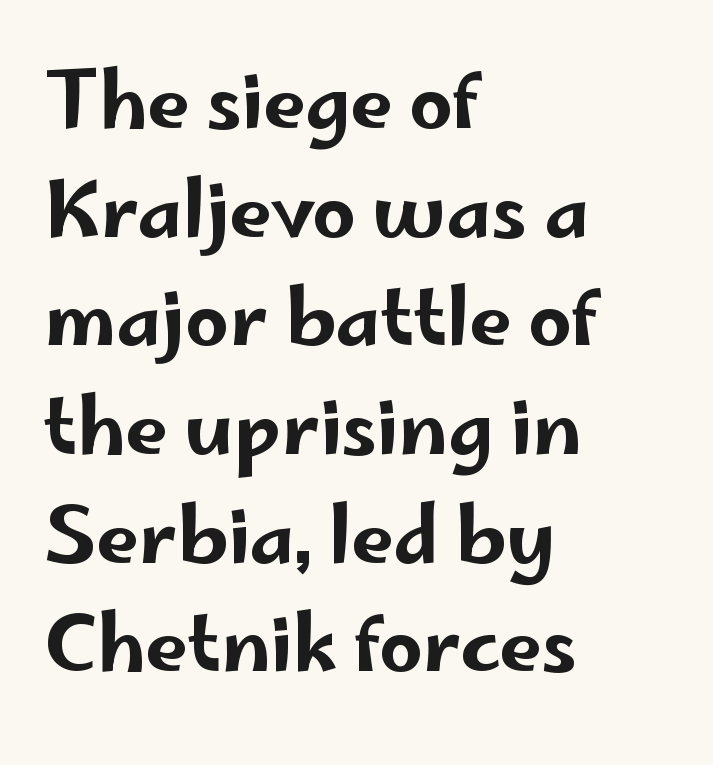
Nobody drew a line under any word here. The paragraph shown leans on its left margin. Think of a printed novel: that variable character pitch is what you see here. The passage shown is typeset with a sans-serif family.
